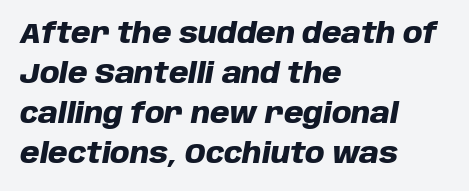
The image shows 28 px heavy type, italic (leaning right); set left-aligned, normal line spacing (1.43x), normal letter spacing, not underlined; low stroke contrast and a large x-height.
